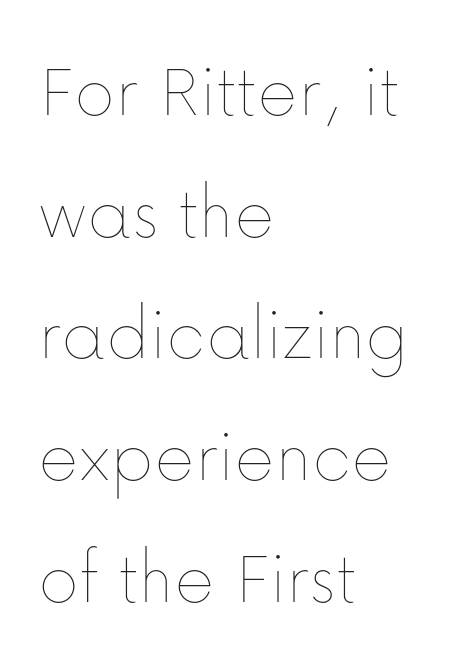
Note the varied advance widths — an 'i' is clearly narrower than an 'm'. The weight tops out at a normal text grade. Anything drawn beneath the words? Only blank space. The line texture is even and compact thanks to regular tracking.
